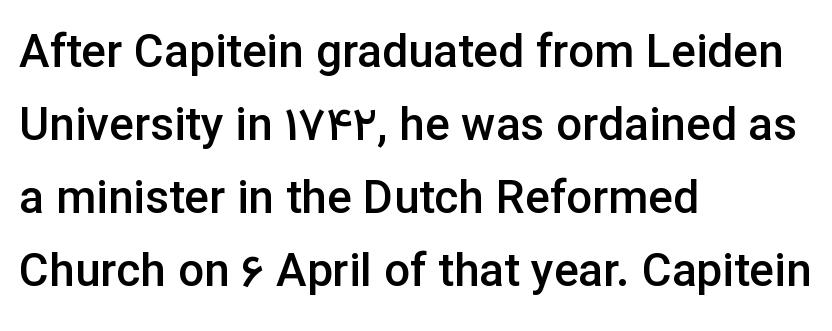
{"serif": "no", "italic": "no", "bold": "semi", "weight": "semibold", "width": "normal", "stroke_contrast": "low", "x_height": "medium", "monospaced": "no", "underline": "no", "align": "left", "line_spacing": "normal", "line_spacing_ratio": 1.59, "letter_spacing": "normal", "letter_spacing_em": 0.0, "glyph_px": 46}
